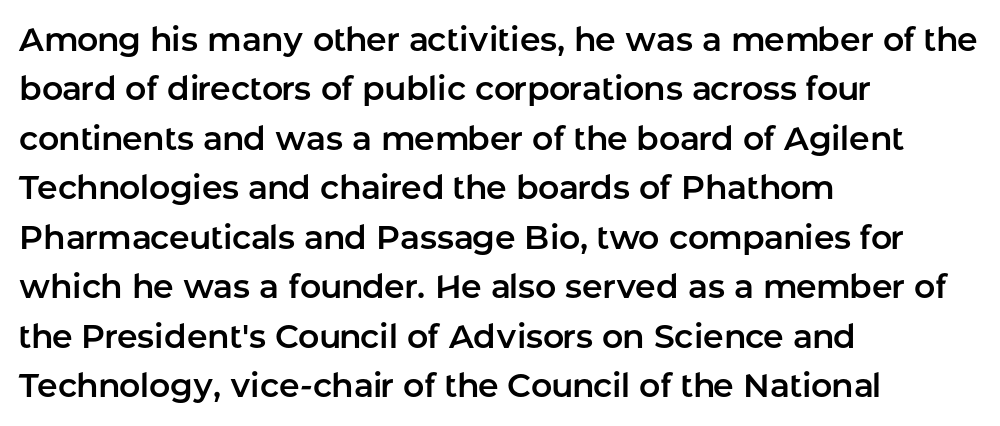
The image shows 33 px sans-serif type, upright; set left-aligned, normal line spacing (1.5x), normal letter spacing, not underlined; low stroke contrast and a medium x-height.
